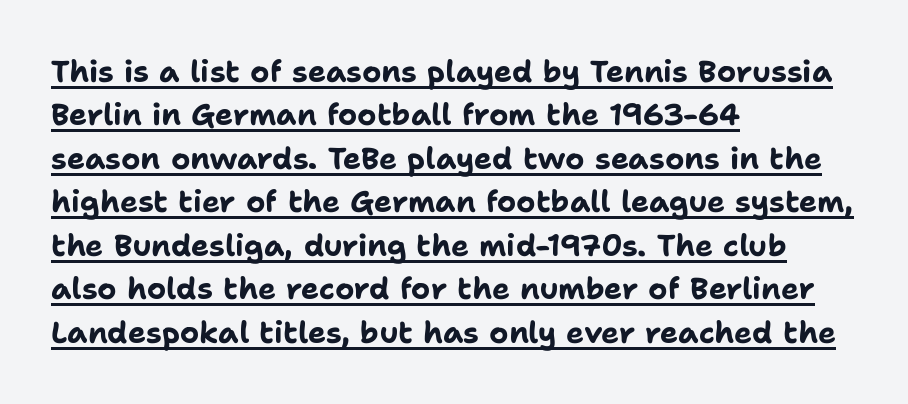
The image shows 30 px bold sans-serif type, upright; set left-aligned, normal line spacing (1.45x), normal letter spacing, underlined; low stroke contrast and a medium x-height.
